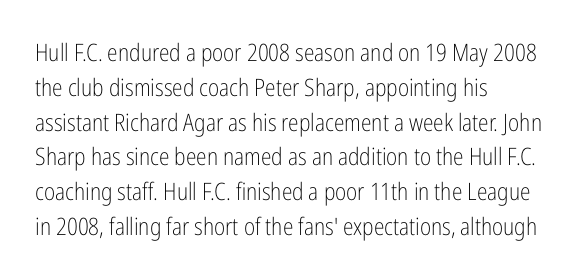
Summary of weight: not heavy and not bold. The passage shown stacks its lines at a standard gap. Upright lettering throughout. Tracking value appears to be zero — textbook default spacing.
